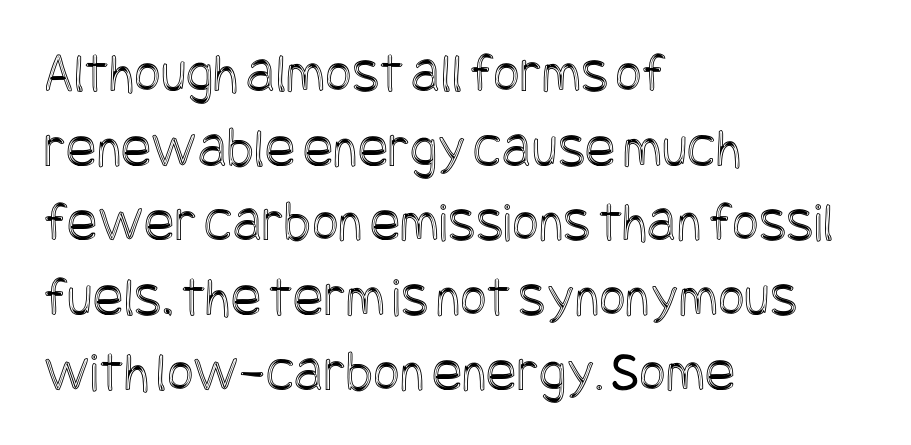
The image shows 57 px condensed type, upright; set left-aligned, normal line spacing (1.31x), normal letter spacing, not underlined; a large x-height.
